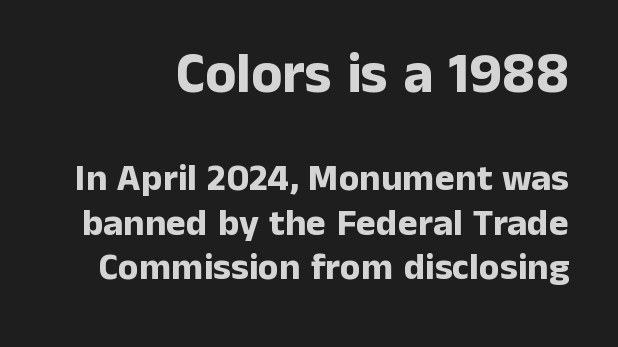
Q: Is the text bold? A: Yes.
Q: Is the text italic (slanted)? A: No, it is upright.
Q: Is the typeface a serif or a sans-serif typeface? A: Sans-serif.
Q: Is the text underlined? A: No.
Q: Is the spacing between letters normal or unusually wide? A: Normal.
Q: Which block of text is set in a larger size, the first (top) or the second (bottom)? A: The first (top) one.
Q: Width (condensed, normal, or wide)? A: Normal.
Q: Stroke contrast? A: Low.
Q: x-height? A: Medium.
Q: Monospaced? A: No.
